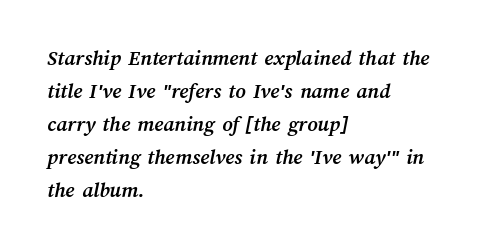
The image shows 22 px bold type; set left-aligned, normal line spacing (1.5x), normal letter spacing, not underlined.
